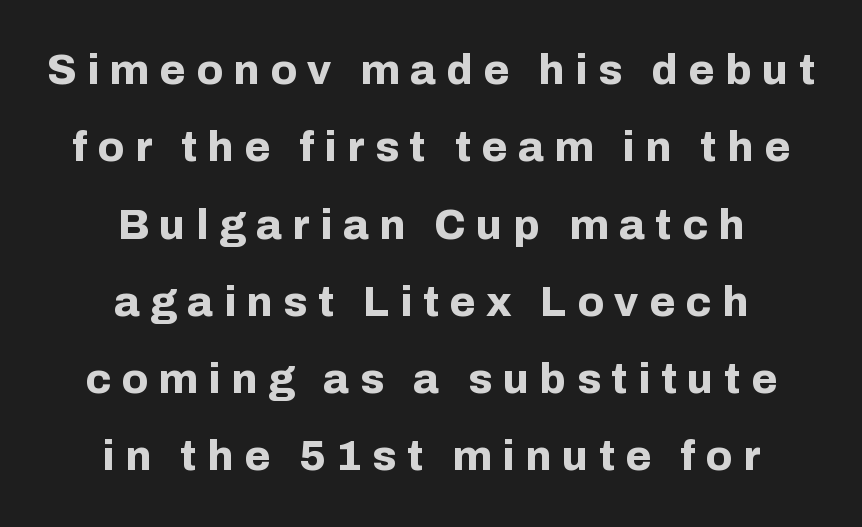
{"serif": "no", "italic": "no", "bold": "yes", "weight": "bold", "width": "normal", "stroke_contrast": "low", "x_height": "medium", "monospaced": "no", "underline": "no", "align": "center", "line_spacing_ratio": 1.84, "letter_spacing": "wide", "letter_spacing_em": 0.25, "glyph_px": 42}
